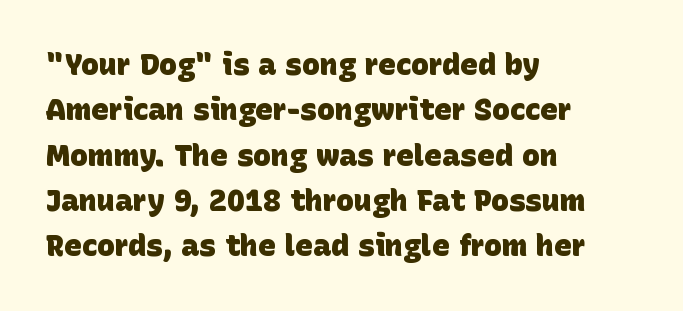
{"serif": "no", "bold": "yes", "weight": "heavy", "width": "normal", "stroke_contrast": "low", "x_height": "large", "monospaced": "no", "underline": "no", "align": "left", "line_spacing": "normal", "line_spacing_ratio": 1.51, "letter_spacing": "normal", "letter_spacing_em": 0.0, "glyph_px": 30}
